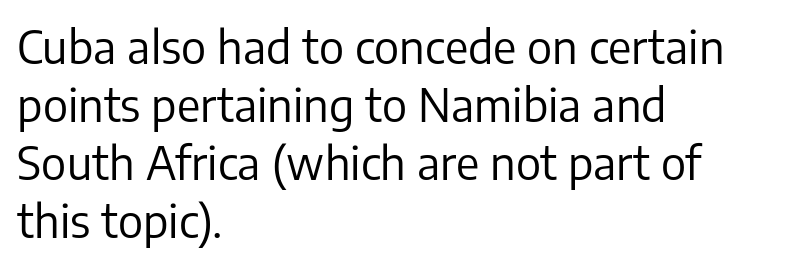
{"serif": "no", "italic": "no", "bold": "no", "weight": "regular", "width": "normal", "stroke_contrast": "low", "x_height": "medium", "monospaced": "no", "underline": "no", "align": "left", "line_spacing": "normal", "line_spacing_ratio": 1.29, "letter_spacing": "normal", "letter_spacing_em": 0.0, "glyph_px": 45}
